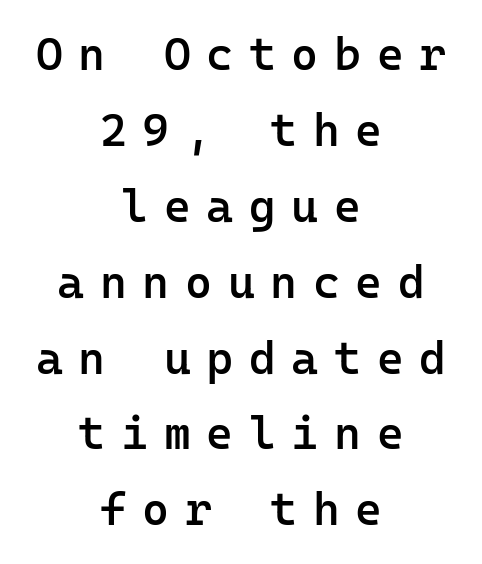
{"serif": "no", "italic": "no", "bold": "semi", "weight": "semibold", "width": "normal", "stroke_contrast": "low", "x_height": "medium", "monospaced": "yes", "underline": "no", "align": "center", "line_spacing": "normal", "line_spacing_ratio": 1.65, "letter_spacing": "wide", "letter_spacing_em": 0.34, "glyph_px": 46}
